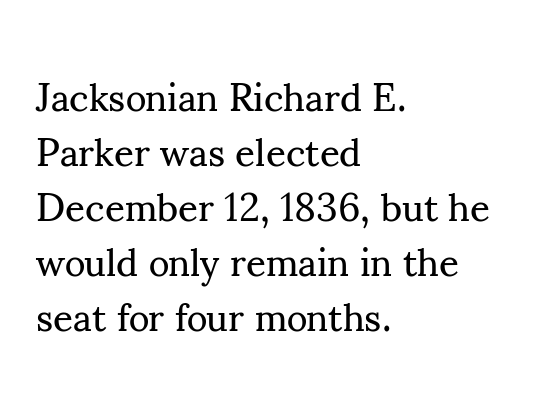
The image shows 39 px regular-weight serif type, upright; set left-aligned, normal line spacing (1.41x), normal letter spacing, not underlined; medium stroke contrast and a small x-height.
